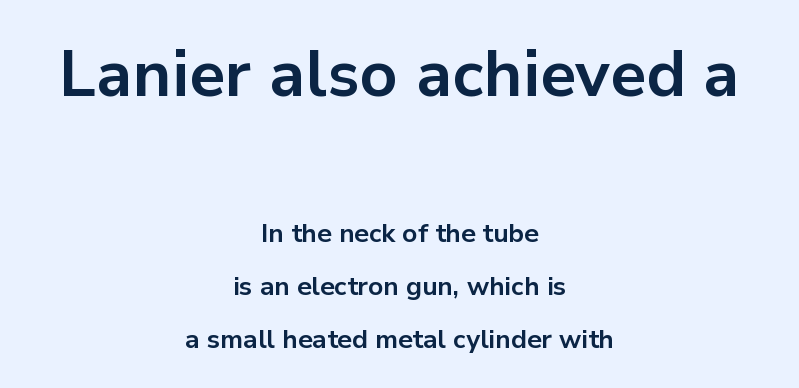
The image shows 65 px bold sans-serif type, upright; set centered, loose line spacing (2.04x), normal letter spacing, not underlined; the first (top) block is 2.5x larger; low stroke contrast and a medium x-height.
